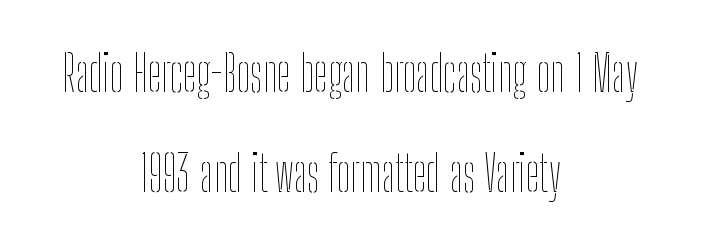
The image shows 49 px thin, condensed type, upright; set centered, loose line spacing (2.04x), normal letter spacing, not underlined; low stroke contrast and a medium x-height.
